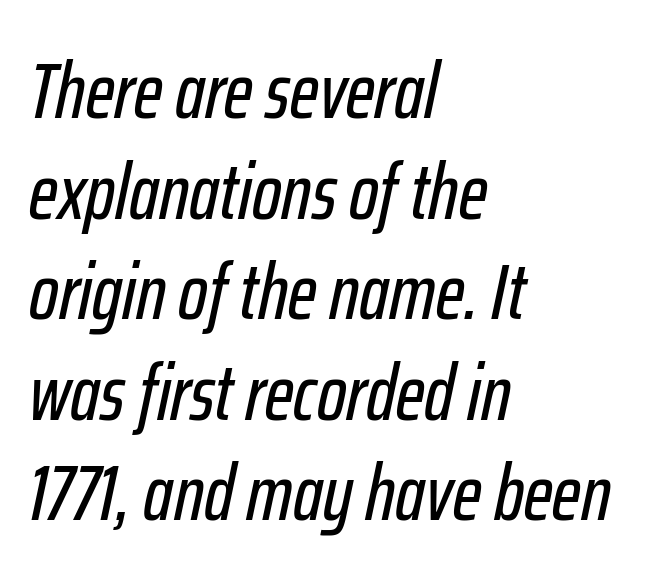
{"italic": "yes", "lean": "right", "slant_degrees": 12, "width": "condensed", "stroke_contrast": "low", "x_height": "medium", "monospaced": "no", "underline": "no", "align": "left", "line_spacing": "normal", "line_spacing_ratio": 1.29, "letter_spacing": "normal", "letter_spacing_em": 0.0, "glyph_px": 78}
